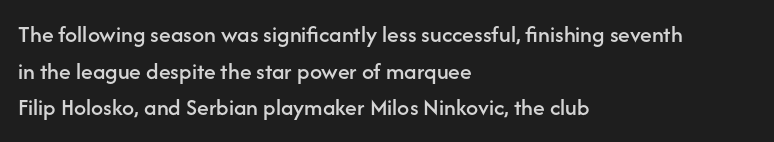
Q: Is the text italic (slanted)? A: No, it is upright.
Q: Is the text underlined? A: No.
Q: How is the paragraph aligned? A: Left-aligned.
Q: Is the spacing between letters normal or unusually wide? A: Normal.
Q: Is the spacing between lines tight, normal or loose? A: Normal.
